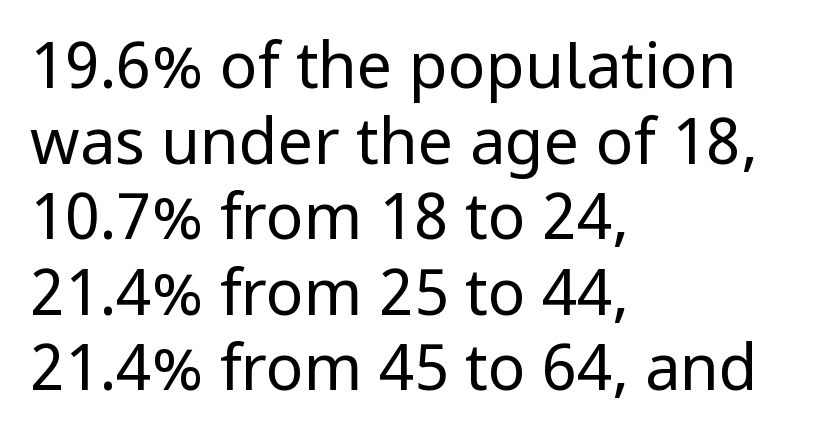
Q: Is the text bold? A: No.
Q: Is the text italic (slanted)? A: No, it is upright.
Q: Is the typeface a serif or a sans-serif typeface? A: Sans-serif.
Q: Is the text underlined? A: No.
Q: How is the paragraph aligned? A: Left-aligned.
Q: Is the spacing between letters normal or unusually wide? A: Normal.
Q: Width (condensed, normal, or wide)? A: Normal.
Q: Stroke contrast? A: Low.
Q: x-height? A: Medium.
Q: Monospaced? A: No.
